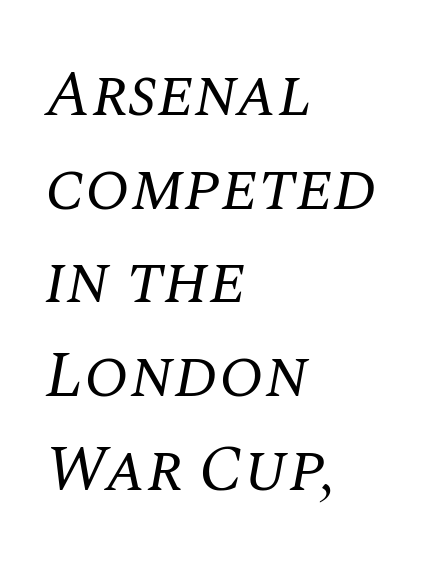
The image shows 66 px regular-weight serif type, italic (leaning right); set left-aligned, normal line spacing (1.42x), normal letter spacing, not underlined; medium stroke contrast and a large x-height.
